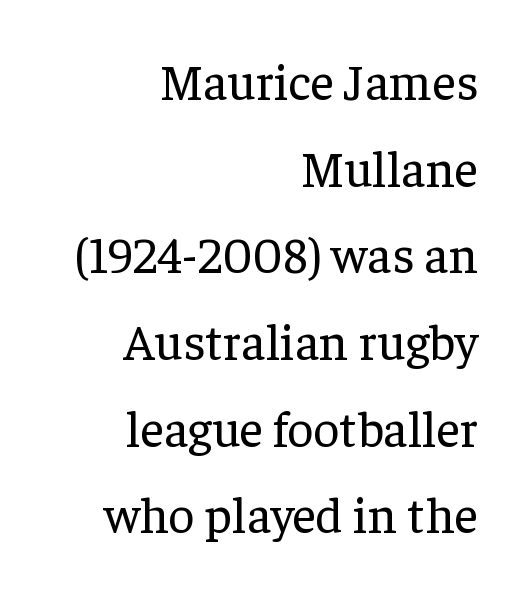
{"serif": "yes", "italic": "no", "bold": "no", "weight": "regular", "width": "normal", "stroke_contrast": "low", "x_height": "medium", "monospaced": "no", "underline": "no", "align": "right", "line_spacing": "normal", "line_spacing_ratio": 1.7, "letter_spacing": "normal", "letter_spacing_em": 0.0, "glyph_px": 51}
